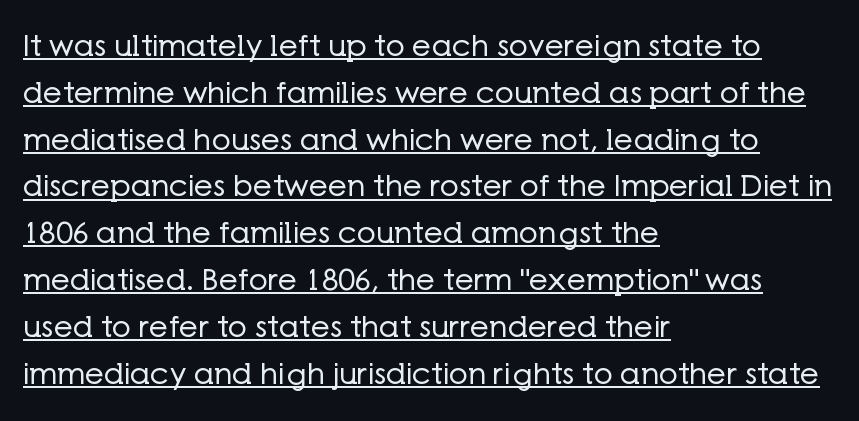
The face used here is a sans, in the tradition of grotesques and geometrics. These lines were composed using upright roman letters. Compared with typical body copy, the letter spacing here is the same. This reads as an unemphasized weight, regular at the heaviest. The space between consecutive lines is moderate.
